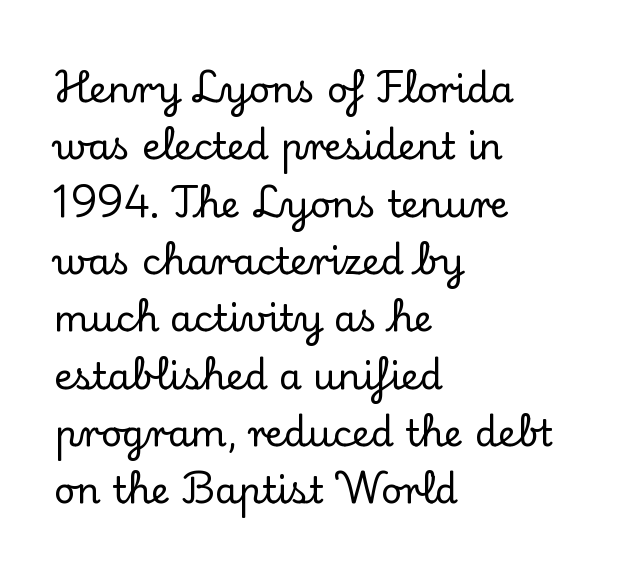
{"serif": "yes", "italic": "no", "width": "normal", "stroke_contrast": "low", "x_height": "small", "monospaced": "no", "underline": "no", "align": "left", "line_spacing": "normal", "line_spacing_ratio": 1.55, "letter_spacing": "normal", "letter_spacing_em": 0.0, "glyph_px": 37}
